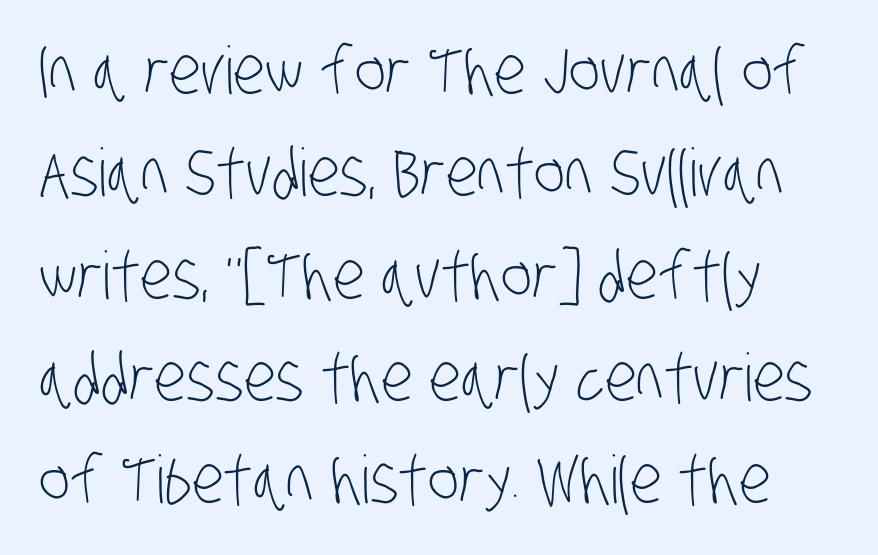
The passage shown has conventional tracking throughout. Quick note: interline space is typical. Character widths vary here, with narrow letters taking less room than wide ones. Is the type heavy? It reads as light-to-regular instead. Underline: absent. Stroke terminals: plain, sans-serif.
